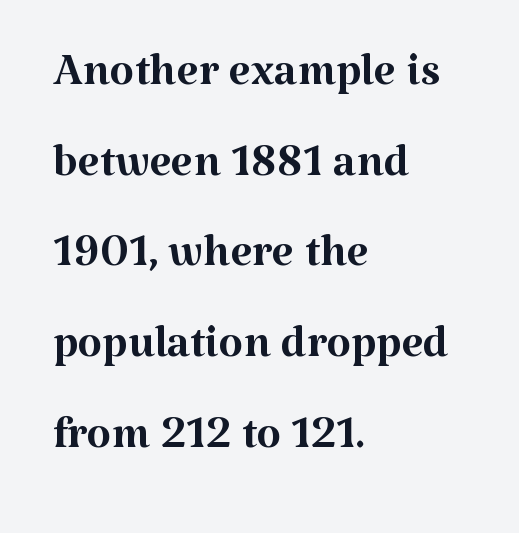
{"serif": "yes", "italic": "no", "bold": "no", "weight": "regular", "width": "normal", "stroke_contrast": "medium", "x_height": "medium", "monospaced": "no", "underline": "no", "align": "left", "line_spacing": "normal", "line_spacing_ratio": 1.44, "letter_spacing": "normal", "letter_spacing_em": 0.0, "glyph_px": 63}
